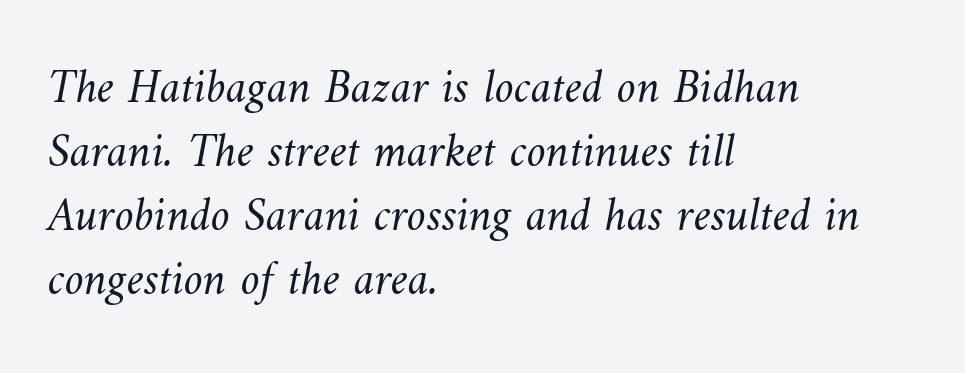
Clear beneath every line of the passage. If you measured baseline to baseline, you'd find a middling distance. Here the designer chose a conventional face with non-uniform glyph widths. The rendering keeps characters at their native spacing. Heaviness? Minimal to ordinary, like unemphasized prose. Leftover space on each line is placed entirely after the last word.
